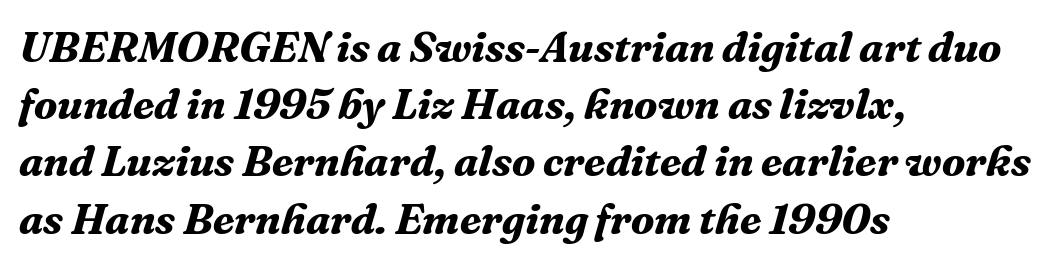
Between one letter and the next there's only the usual sliver of space. The typography opts for an oblique posture over an upright one. Set as a true bold cut, around the 700 mark. Descenders hang freely into open space.
